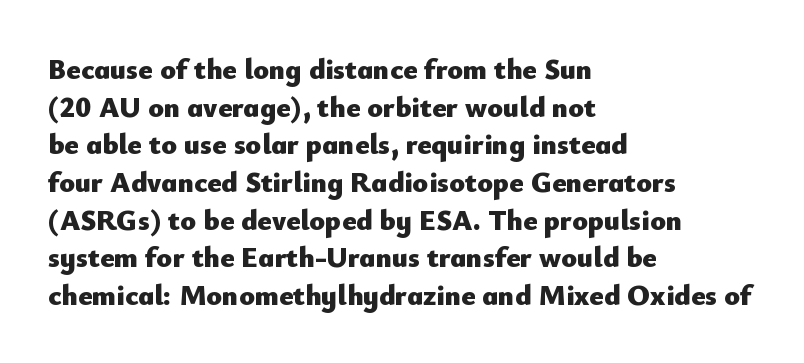
The image shows 29 px heavy sans-serif type, upright; set left-aligned, normal line spacing (1.3x), normal letter spacing, not underlined; low stroke contrast and a small x-height.
